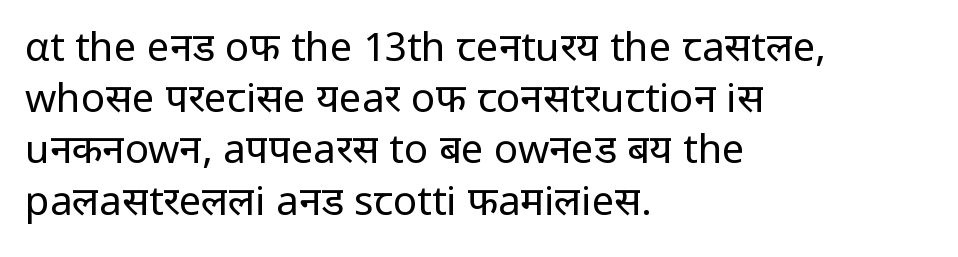
Horizontal alignment here is leftward, the default for most running prose. Evenly set lines give the paragraph a standard silhouette. Plain, unruled lines of type. The axis of the letterforms is exactly vertical.
